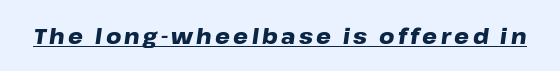
The string is rendered with underlining switched on. Is the type slanted? Yes — the strokes lean at a clear angle. What weight is shown? A full bold with thick strokes.
